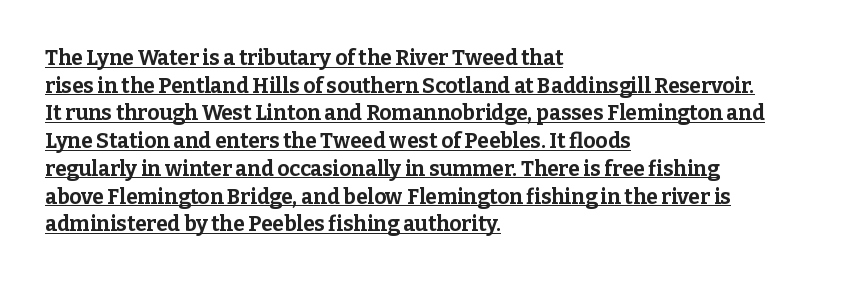
Q: Is the text bold? A: Yes.
Q: Is the text italic (slanted)? A: No, it is upright.
Q: Is the text underlined? A: Yes.
Q: How is the paragraph aligned? A: Left-aligned.
Q: Is the spacing between letters normal or unusually wide? A: Normal.
Q: Is the spacing between lines tight, normal or loose? A: Normal.
